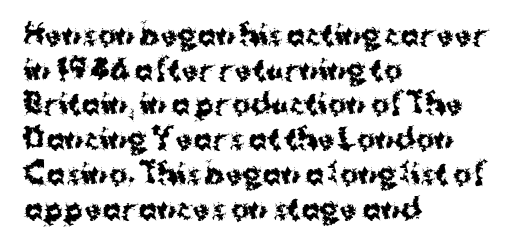
These lines were composed using upright roman letters. A typesetter would call this proportional, since set widths differ per character. Quick note: underline off. To sum up the face: it is a sans, with no serifs. Layout note: lines flush left.
